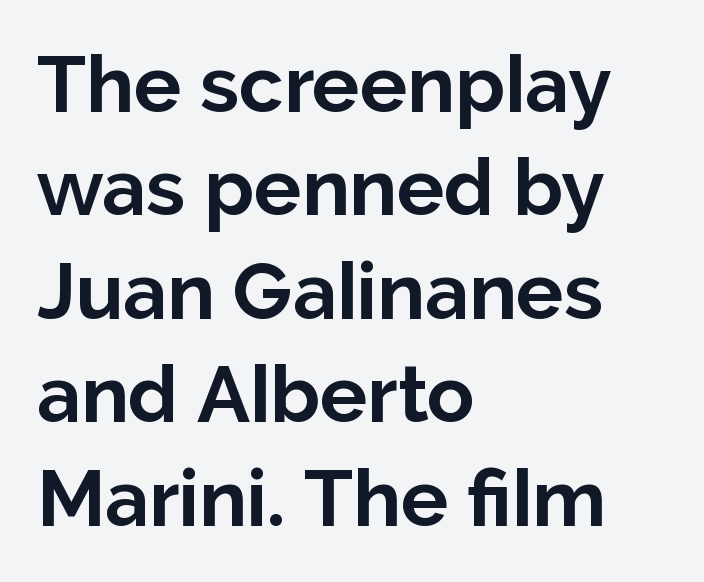
{"serif": "no", "italic": "no", "bold": "yes", "weight": "bold", "width": "normal", "stroke_contrast": "low", "x_height": "medium", "monospaced": "no", "underline": "no", "align": "left", "line_spacing": "normal", "line_spacing_ratio": 1.31, "letter_spacing": "normal", "letter_spacing_em": 0.0, "glyph_px": 79}
